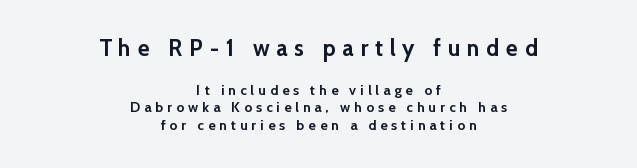
The space between consecutive lines is moderate. Both edges are ragged and mirror each other, which tells us the setting is centered. There is plenty of visible air inserted between adjacent glyphs. Ordinary non-slanted type is in use. The gap between lines stays unmarked. The typesetting leans heavy: a genuine bold.
